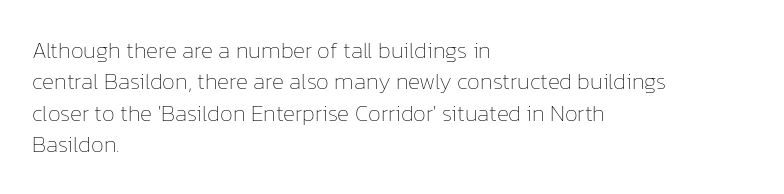
One glance says typical: line gaps are just what's usual. What stands out about the letter spacing? Nothing — it is the standard amount. This reads as an unemphasized weight, regular at the heaviest. The text block is weighted toward the left margin, trailing off unevenly rightward. Descender tails drop into unmarked territory. The specimen reads as upright at a glance.
